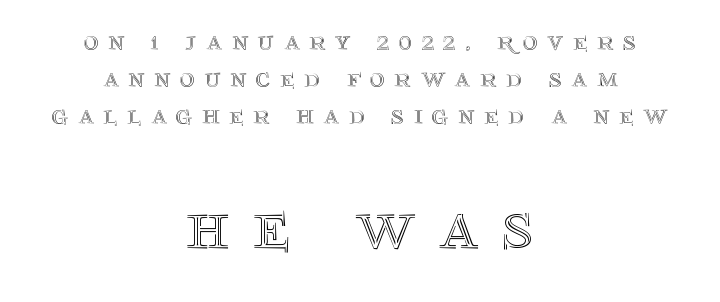
The space directly below the letters is spotless. A normal amount of white space separates one row of letters from the next. Horizontal alignment here is central, giving a formal, balanced look. Note the varied advance widths — an 'i' is clearly narrower than an 'm'. Is the letter spacing exaggerated? Yes — the characters are pushed far apart. This is the regular roman posture of the typeface.
